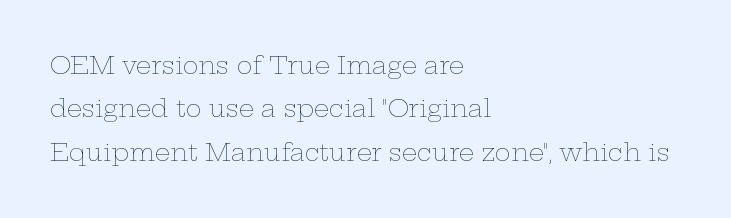
Compared with a typical body face, this is equally light or lighter still. Clear beneath every line of the passage. Each line starts at the same left margin while the right side varies. Characters follow at the spacing the type designer built in. The axis of the letterforms is exactly vertical.
